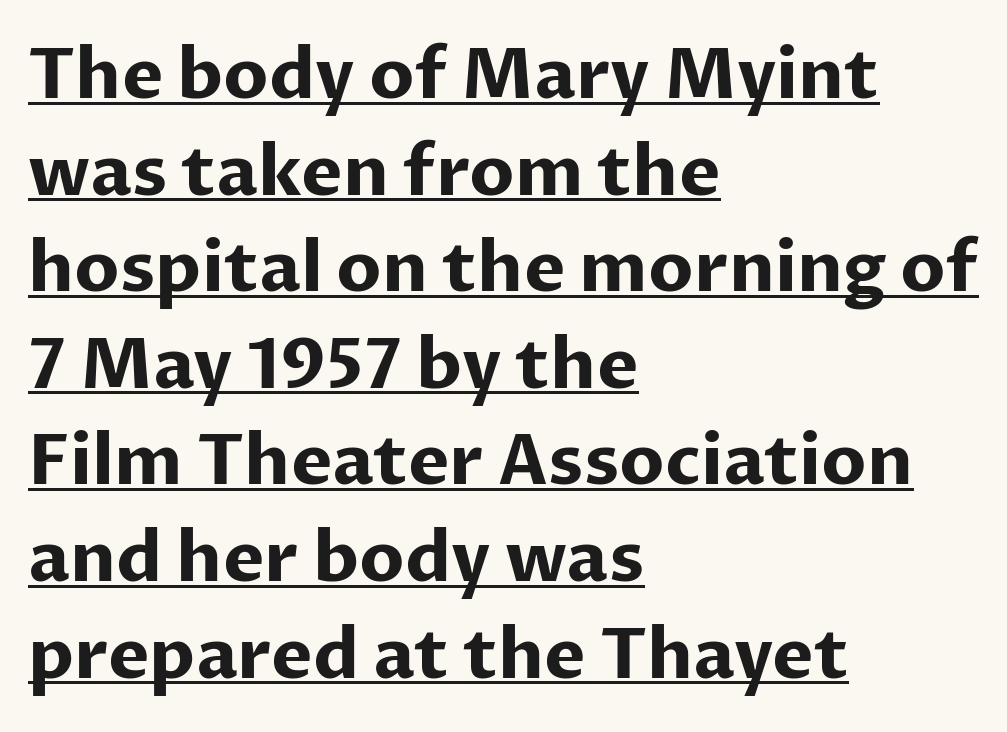
Q: Is the text bold? A: Yes.
Q: Is the text italic (slanted)? A: No, it is upright.
Q: Is the typeface a serif or a sans-serif typeface? A: Sans-serif.
Q: Is the text underlined? A: Yes.
Q: How is the paragraph aligned? A: Left-aligned.
Q: Is the spacing between letters normal or unusually wide? A: Normal.
Q: Is the spacing between lines tight, normal or loose? A: Normal.
Q: Width (condensed, normal, or wide)? A: Normal.
Q: Stroke contrast? A: Low.
Q: x-height? A: Medium.
Q: Monospaced? A: No.
